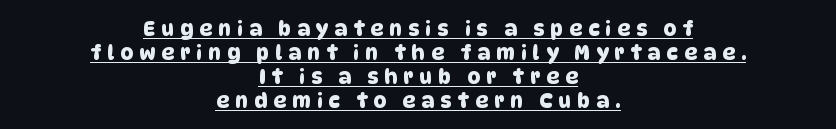
{"underline": "yes", "align": "center", "line_spacing_ratio": 1.2, "letter_spacing": "wide", "letter_spacing_em": 0.31, "glyph_px": 20}
